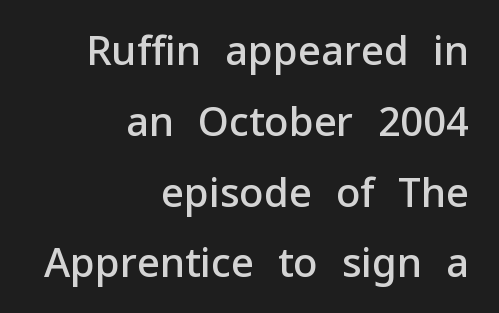
Q: Is the text bold? A: Semi-bold.
Q: Is the text italic (slanted)? A: No, it is upright.
Q: Is the typeface a serif or a sans-serif typeface? A: Sans-serif.
Q: Is the text underlined? A: No.
Q: How is the paragraph aligned? A: Right-aligned.
Q: Is the spacing between letters normal or unusually wide? A: Normal.
Q: Width (condensed, normal, or wide)? A: Normal.
Q: Stroke contrast? A: Low.
Q: x-height? A: Medium.
Q: Monospaced? A: No.
